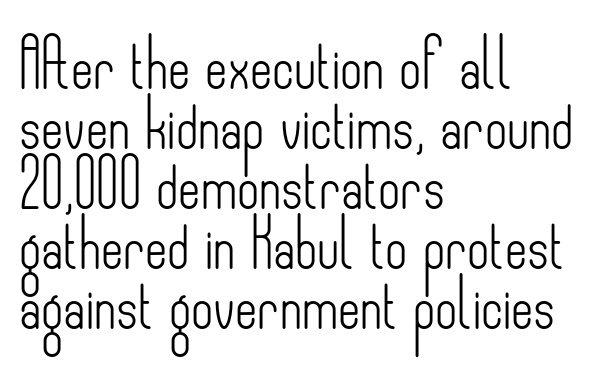
{"serif": "no", "italic": "no", "bold": "no", "weight": "light", "width": "condensed", "stroke_contrast": "low", "x_height": "small", "monospaced": "no", "underline": "no", "align": "left", "line_spacing": "normal", "line_spacing_ratio": 1.25, "letter_spacing": "normal", "letter_spacing_em": 0.0, "glyph_px": 48}
